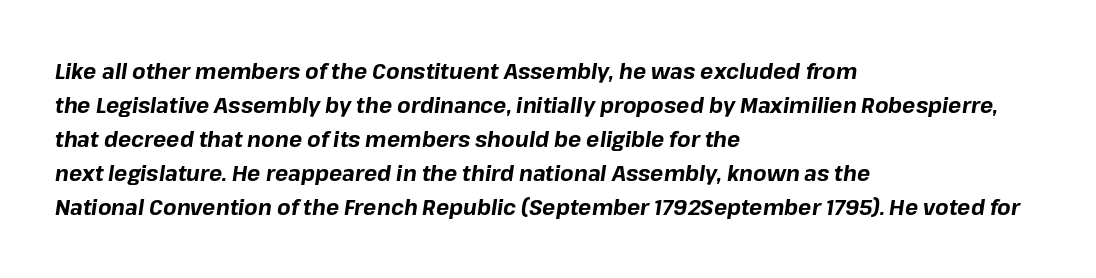
The image shows 22 px bold type, italic (leaning right); set left-aligned, normal line spacing (1.55x), normal letter spacing, not underlined.
